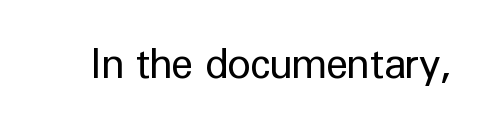
No italicization has been applied; the sample stays upright. The space directly below the letters is spotless. There is no visible air inserted between adjacent glyphs. Is this a heavy cut? Hardly; it is regular or lighter.
